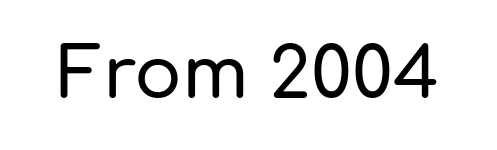
The image shows 71 px sans-serif type, upright; set normal letter spacing, not underlined; low stroke contrast and a medium x-height.
